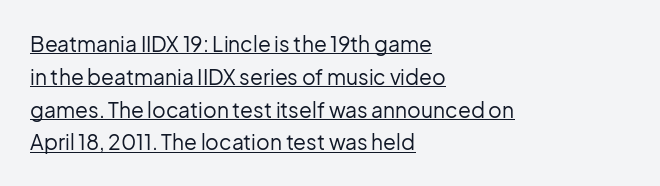
Underlining? Definitely there. Does the lettering tilt? It doesn't — this is upright. Leftover space on each line is placed entirely after the last word. The passage shown stacks its lines at a standard gap. Think standard paragraph weight, or any step lighter than that.
